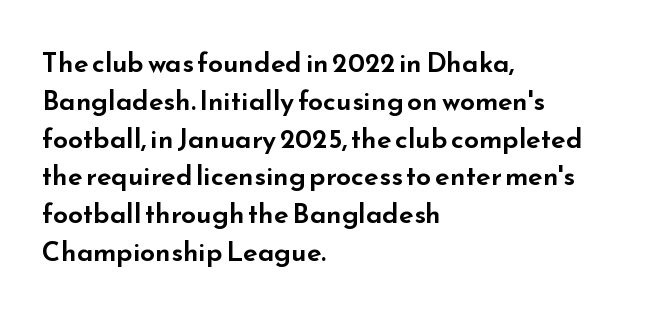
The ragged edge is on the right, which tells us the setting is flush left. Underline: absent. Does the leading feel generous? No, just average. The type is set solid horizontally, with unmodified tracking.
